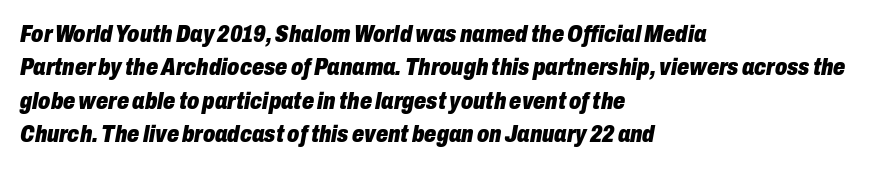
{"italic": "yes", "lean": "right", "slant_degrees": 10, "bold": "yes", "underline": "no", "align": "left", "line_spacing": "normal", "line_spacing_ratio": 1.39, "letter_spacing": "normal", "letter_spacing_em": 0.0, "glyph_px": 24}
